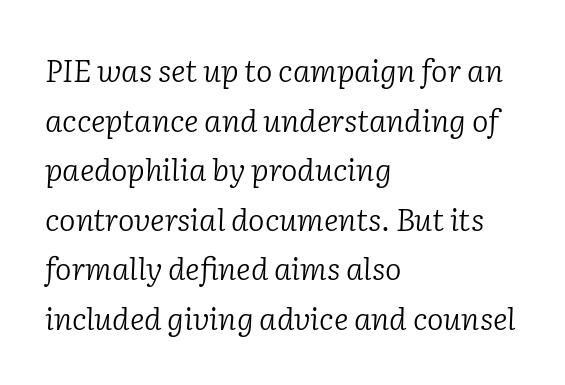
This rendering leaves character spacing at its baseline value. Horizontal alignment here is leftward, the default for most running prose. Spacing verdict: proportional, widths tailored to each character. The cut favours lightness, reaching ordinary text weight at its darkest. Italic? Definitely — the glyphs are oblique. The rendering shows small feet on the letterforms — a serif design.
